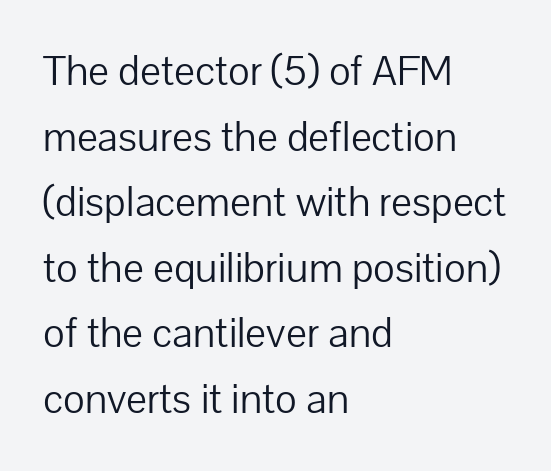
Q: Is the text bold? A: No.
Q: Is the text italic (slanted)? A: No, it is upright.
Q: Is the typeface a serif or a sans-serif typeface? A: Sans-serif.
Q: Is the text underlined? A: No.
Q: How is the paragraph aligned? A: Left-aligned.
Q: Is the spacing between letters normal or unusually wide? A: Normal.
Q: Is the spacing between lines tight, normal or loose? A: Normal.
Q: Width (condensed, normal, or wide)? A: Normal.
Q: Stroke contrast? A: Low.
Q: x-height? A: Medium.
Q: Monospaced? A: No.
